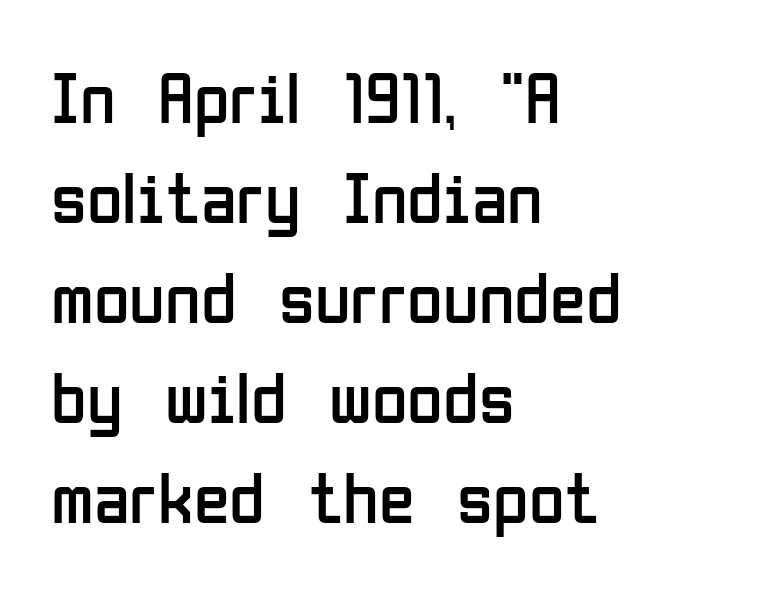
Q: Is the text bold? A: No.
Q: Is the text italic (slanted)? A: No, it is upright.
Q: Is the typeface a serif or a sans-serif typeface? A: Sans-serif.
Q: Is the text underlined? A: No.
Q: How is the paragraph aligned? A: Left-aligned.
Q: Is the spacing between letters normal or unusually wide? A: Normal.
Q: Is the spacing between lines tight, normal or loose? A: Normal.
Q: Width (condensed, normal, or wide)? A: Condensed.
Q: Stroke contrast? A: Low.
Q: x-height? A: Medium.
Q: Monospaced? A: No.
